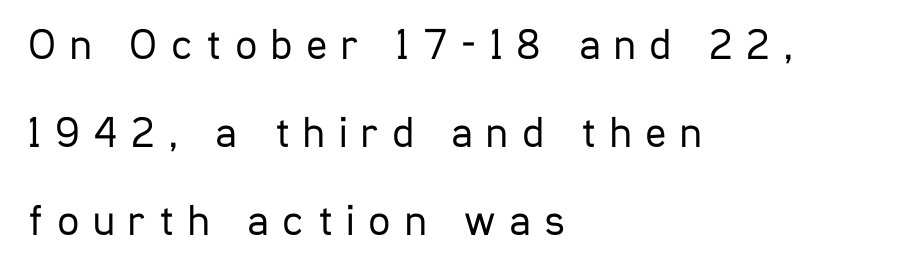
Clear beneath every line of the passage. Italic: no, the glyphs are upright roman. Is the block centered? No — it sits flush against the left margin. You could not count columns in this text — the font is proportionally spaced. Here the glyphs are tracked loosely, breaking word shapes into spaced letters. Horizontal bands of white between lines are thick stripes.
